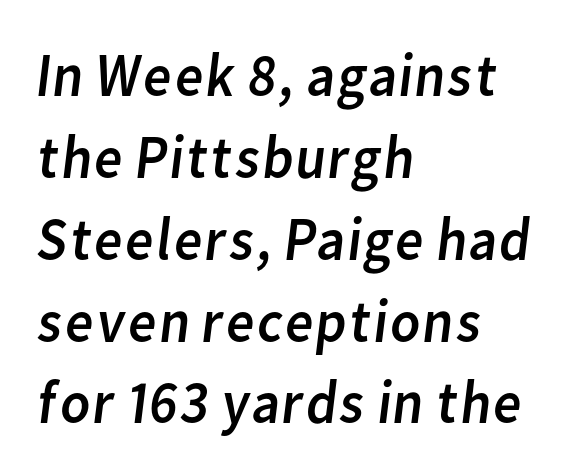
Proportional: the letters do not fall into vertical columns. This rendering leaves character spacing at its baseline value. The text block is weighted toward the left margin, trailing off unevenly rightward. This reads as an unemphasized weight, regular at the heaviest.
